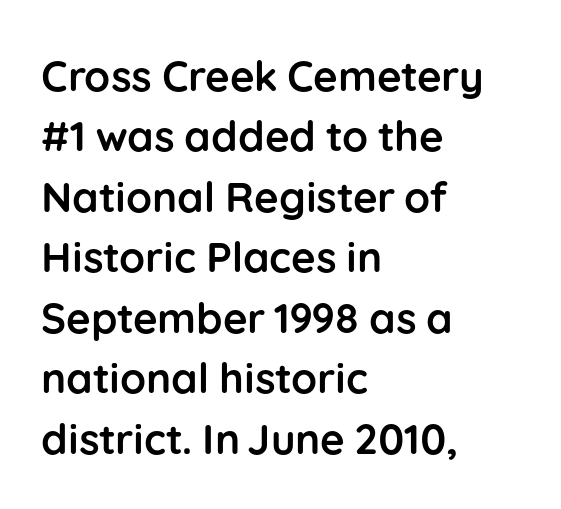
A normal amount of white space separates one row of letters from the next. Type style note: lacks serifs. Strong, thick strokes mark this as bold type. A classic flush-left, rag-right setting is used for this passage.
